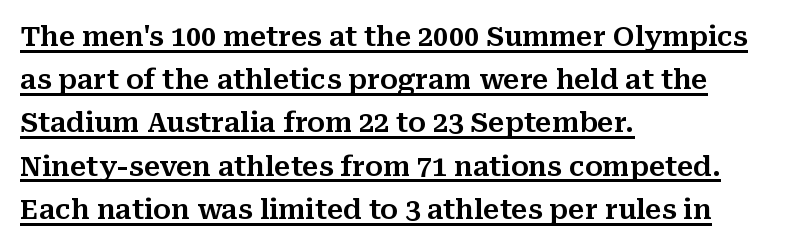
Q: Is the text italic (slanted)? A: No, it is upright.
Q: Is the text underlined? A: Yes.
Q: How is the paragraph aligned? A: Left-aligned.
Q: Is the spacing between letters normal or unusually wide? A: Normal.
Q: Is the spacing between lines tight, normal or loose? A: Normal.
